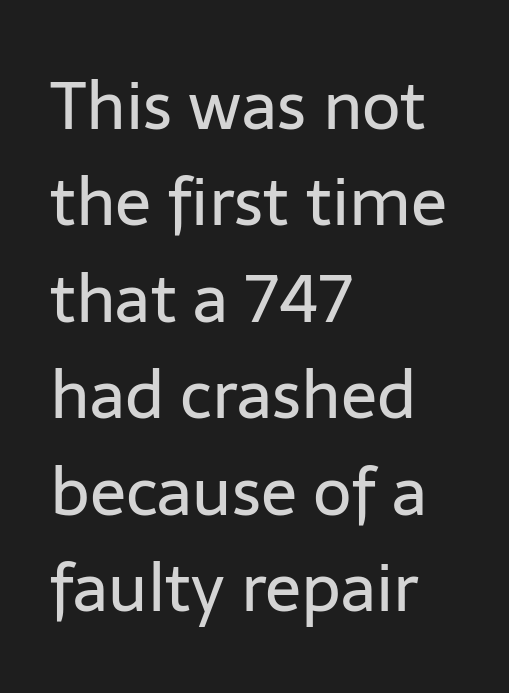
{"serif": "no", "italic": "no", "bold": "no", "weight": "regular", "width": "normal", "stroke_contrast": "low", "x_height": "medium", "monospaced": "no", "underline": "no", "align": "left", "line_spacing": "normal", "line_spacing_ratio": 1.44, "letter_spacing": "normal", "letter_spacing_em": 0.0, "glyph_px": 67}
